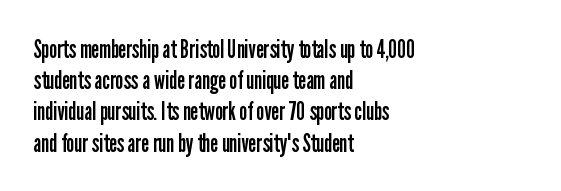
The image shows 25 px text type, upright; set left-aligned, normal line spacing (1.25x), normal letter spacing, not underlined.
